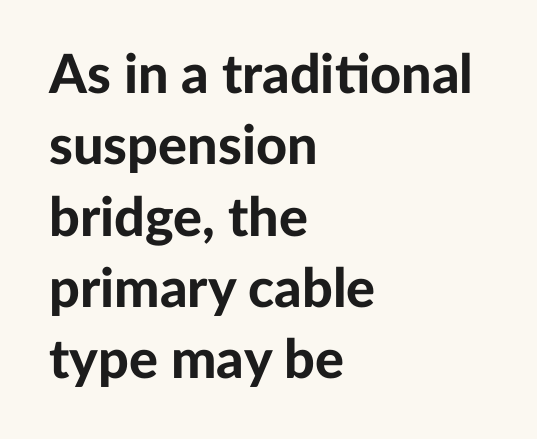
Emphasis by weight is at full strength: bold. The passage shown has conventional tracking throughout. You could not count columns in this text — the font is proportionally spaced. The rendering shows plain stroke endings on the letterforms — a sans-serif design. This rendering features lettering with no underline.
